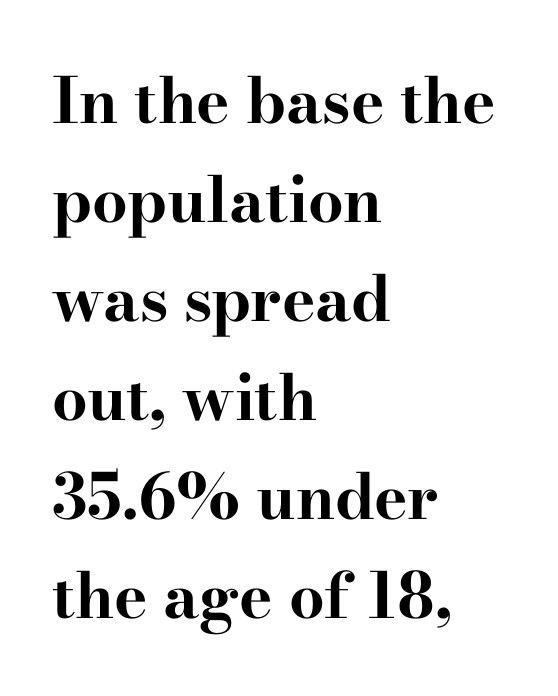
The image shows 63 px bold, wide serif type, upright; set left-aligned, normal line spacing (1.57x), normal letter spacing, not underlined; high stroke contrast and a small x-height.
